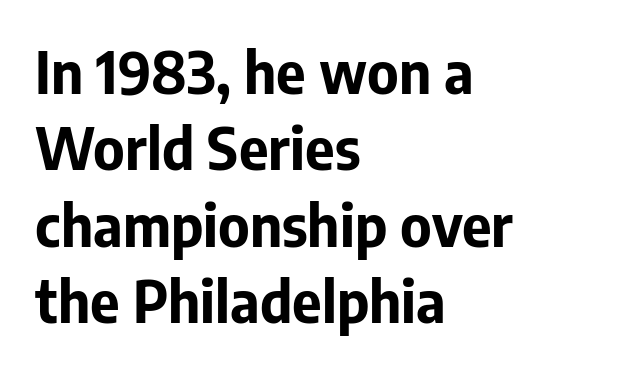
The image shows 57 px bold sans-serif type, upright; set left-aligned, normal line spacing (1.34x), normal letter spacing, not underlined; low stroke contrast and a medium x-height.
